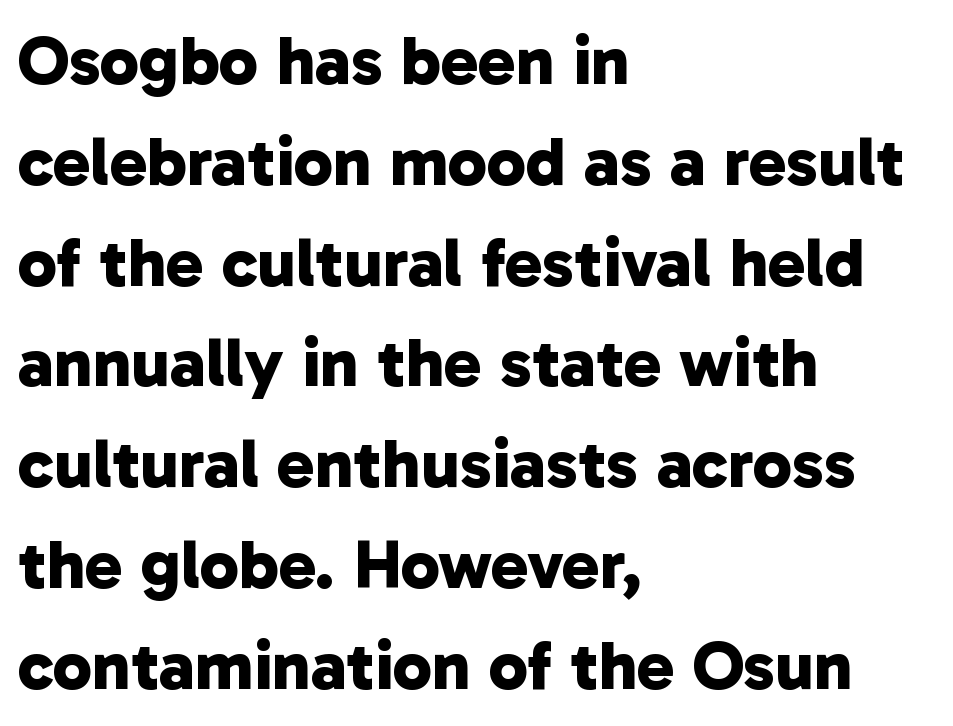
I'd call this a sans setting — the letters go barefoot. Typeset ragged right — the left edge is the straight one. The vertical gap from one line to the next is medium. The baseline area is clear.
